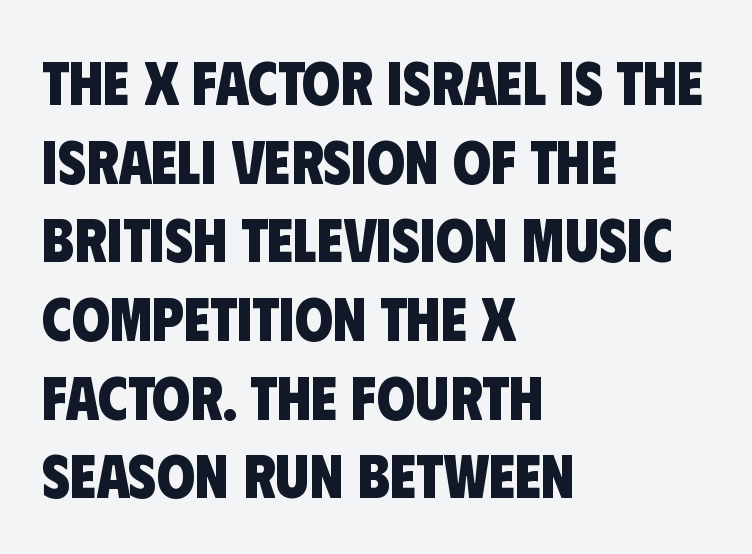
These lines are composed in type without serifs. Does the copy run flush right? No — it runs flush left. Weight check: bold — yes, fully. The passage shown is not underscored anywhere.
